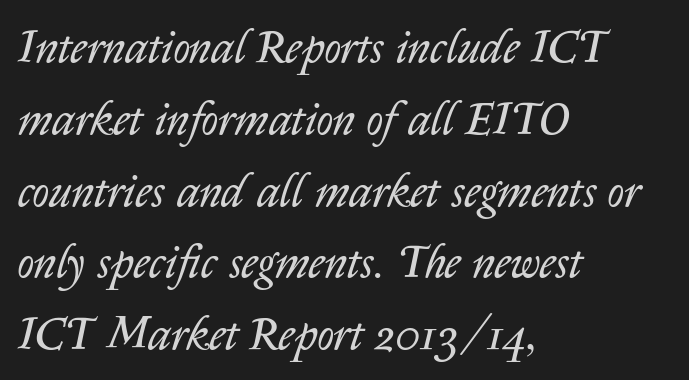
The image shows 46 px regular-weight type, italic (leaning right); set left-aligned, normal line spacing (1.56x), normal letter spacing, not underlined; low stroke contrast and a medium x-height.
